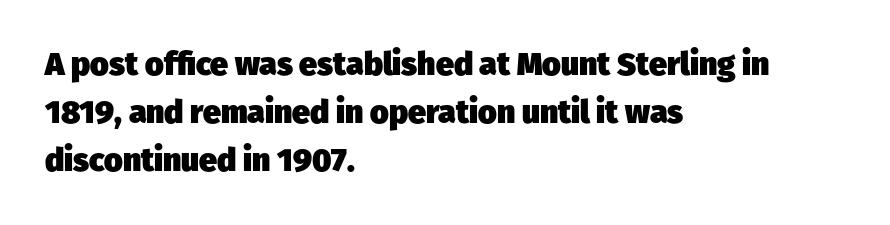
The image shows 32 px heavy sans-serif type; set left-aligned, normal line spacing (1.5x), normal letter spacing, not underlined; low stroke contrast and a medium x-height.
